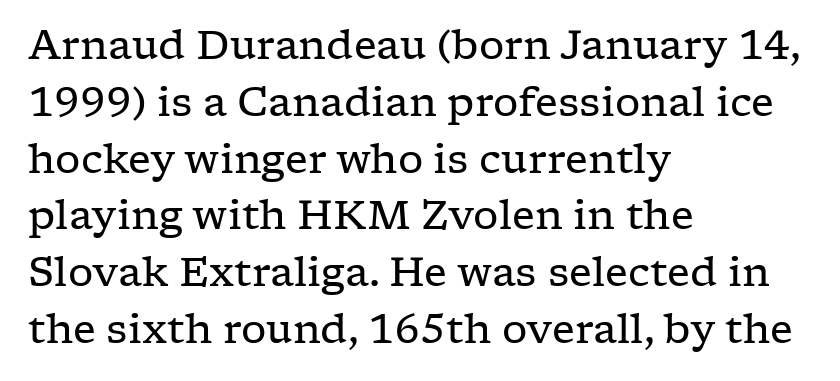
Q: Is the text bold? A: No.
Q: Is the text italic (slanted)? A: No, it is upright.
Q: Is the typeface a serif or a sans-serif typeface? A: Serif.
Q: Is the text underlined? A: No.
Q: How is the paragraph aligned? A: Left-aligned.
Q: Is the spacing between letters normal or unusually wide? A: Normal.
Q: Is the spacing between lines tight, normal or loose? A: Normal.
Q: Width (condensed, normal, or wide)? A: Wide.
Q: Stroke contrast? A: Low.
Q: x-height? A: Medium.
Q: Monospaced? A: No.
